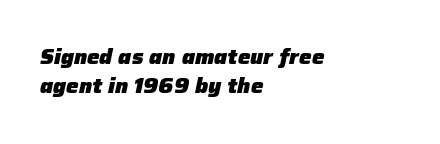
The image shows 21 px bold type, italic (leaning right); set left-aligned, normal line spacing (1.39x), normal letter spacing, not underlined.
